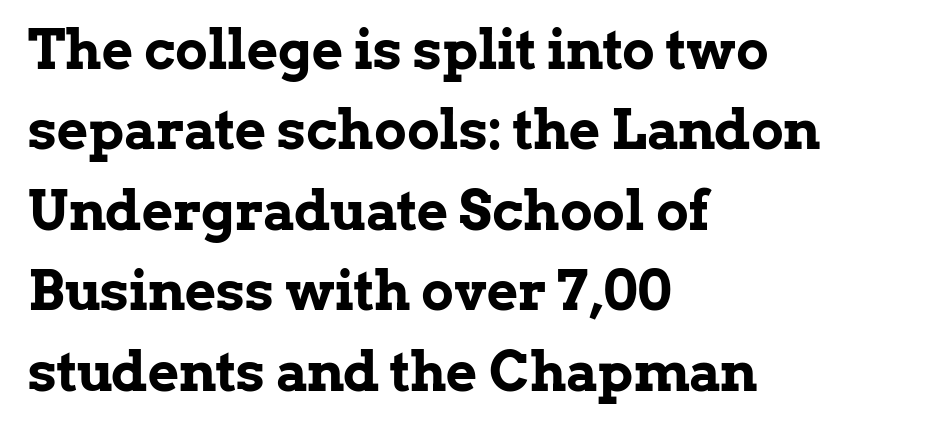
The image shows 54 px bold serif type, upright; set left-aligned, normal line spacing (1.49x), normal letter spacing, not underlined; low stroke contrast and a medium x-height.
